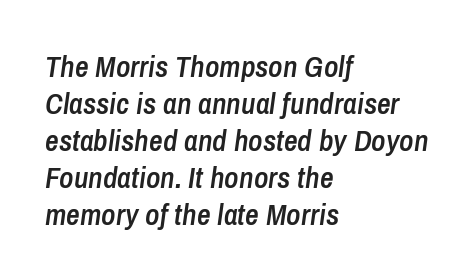
{"italic": "yes", "lean": "right", "slant_degrees": 8, "bold": "semi", "weight": "semibold", "width": "condensed", "stroke_contrast": "low", "x_height": "medium", "monospaced": "no", "underline": "no", "align": "left", "line_spacing_ratio": 1.23, "letter_spacing": "normal", "letter_spacing_em": 0.0, "glyph_px": 30}
